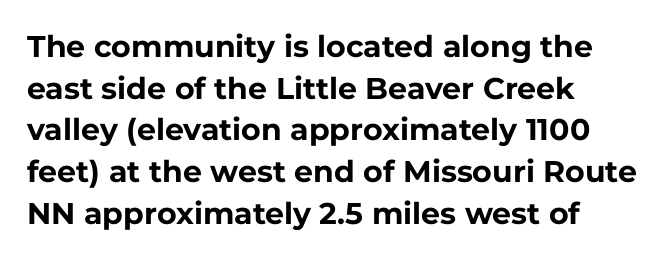
Q: Is the text bold? A: Yes.
Q: Is the text italic (slanted)? A: No, it is upright.
Q: Is the typeface a serif or a sans-serif typeface? A: Sans-serif.
Q: Is the text underlined? A: No.
Q: How is the paragraph aligned? A: Left-aligned.
Q: Is the spacing between letters normal or unusually wide? A: Normal.
Q: Is the spacing between lines tight, normal or loose? A: Normal.
Q: Width (condensed, normal, or wide)? A: Normal.
Q: Stroke contrast? A: Low.
Q: x-height? A: Medium.
Q: Monospaced? A: No.
